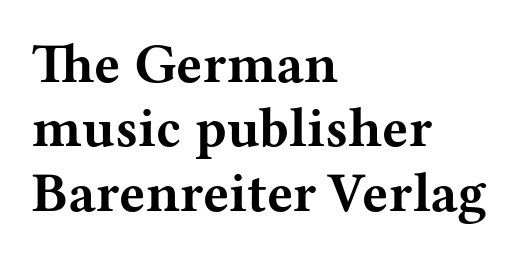
The image shows 55 px bold, wide serif type, upright; set left-aligned, line spacing 1.17x, normal letter spacing, not underlined; medium stroke contrast and a medium x-height.
